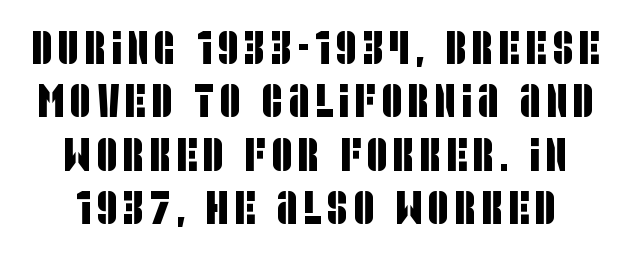
Is this a fixed-width face? No — the glyphs have proportional, varying widths. A bare baseline throughout the passage. The characters display no serif detailing; their extremities are plain.
